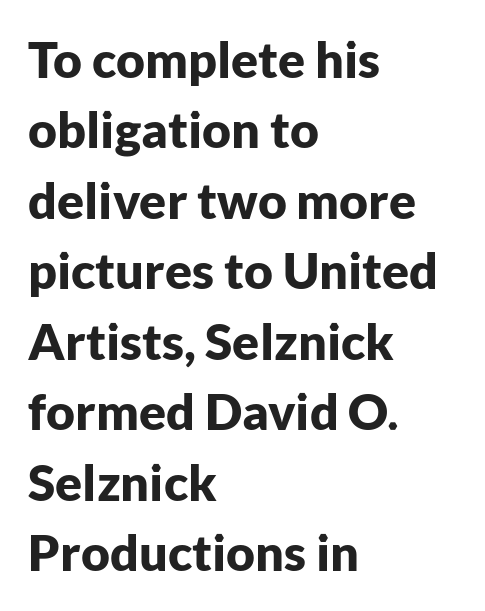
{"serif": "no", "italic": "no", "bold": "yes", "weight": "bold", "width": "normal", "stroke_contrast": "low", "x_height": "medium", "monospaced": "no", "underline": "no", "align": "left", "line_spacing": "normal", "line_spacing_ratio": 1.41, "letter_spacing": "normal", "letter_spacing_em": 0.0, "glyph_px": 50}
